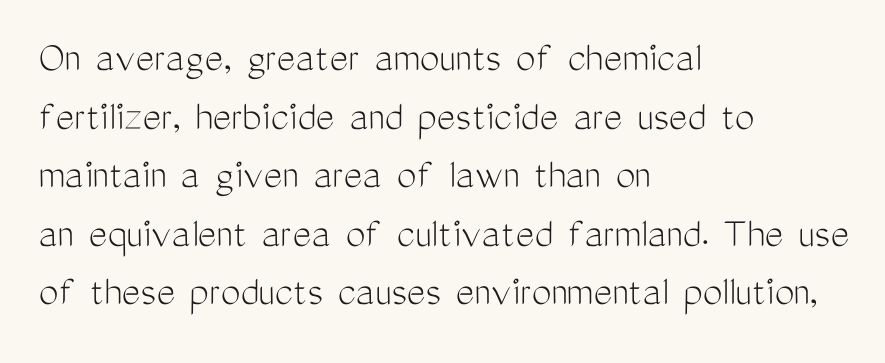
Q: Is the text bold? A: No.
Q: Is the text italic (slanted)? A: No, it is upright.
Q: Is the typeface a serif or a sans-serif typeface? A: Sans-serif.
Q: Is the text underlined? A: No.
Q: How is the paragraph aligned? A: Left-aligned.
Q: Is the spacing between letters normal or unusually wide? A: Normal.
Q: Is the spacing between lines tight, normal or loose? A: Normal.
Q: Width (condensed, normal, or wide)? A: Condensed.
Q: Stroke contrast? A: Medium.
Q: x-height? A: Medium.
Q: Monospaced? A: No.
